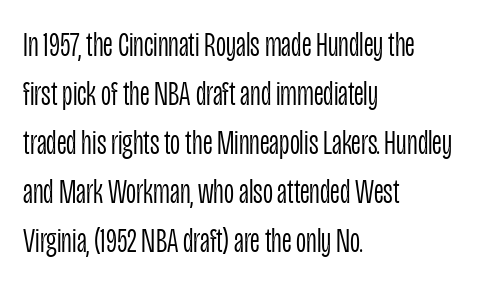
Q: Is the text bold? A: No.
Q: Is the text italic (slanted)? A: No, it is upright.
Q: Is the typeface a serif or a sans-serif typeface? A: Sans-serif.
Q: Is the text underlined? A: No.
Q: How is the paragraph aligned? A: Left-aligned.
Q: Is the spacing between letters normal or unusually wide? A: Normal.
Q: Is the spacing between lines tight, normal or loose? A: Normal.
Q: Width (condensed, normal, or wide)? A: Condensed.
Q: Stroke contrast? A: Low.
Q: x-height? A: Large.
Q: Monospaced? A: No.
